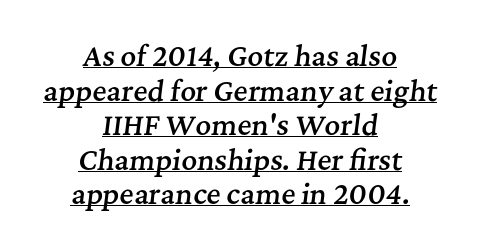
Q: Is the text bold? A: Semi-bold.
Q: Is the text italic (slanted)? A: Yes, it leans right by about 7 degrees.
Q: Is the text underlined? A: Yes.
Q: How is the paragraph aligned? A: Centered.
Q: Is the spacing between letters normal or unusually wide? A: Normal.
Q: Is the spacing between lines tight, normal or loose? A: Normal.
